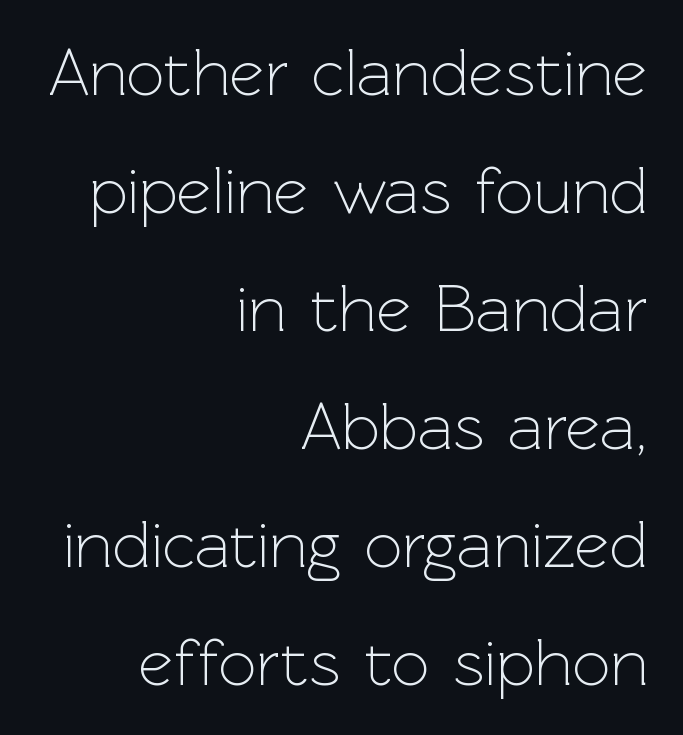
Q: Is the text bold? A: No.
Q: Is the text italic (slanted)? A: No, it is upright.
Q: Is the typeface a serif or a sans-serif typeface? A: Sans-serif.
Q: Is the text underlined? A: No.
Q: How is the paragraph aligned? A: Right-aligned.
Q: Is the spacing between letters normal or unusually wide? A: Normal.
Q: Width (condensed, normal, or wide)? A: Normal.
Q: x-height? A: Medium.
Q: Monospaced? A: No.
